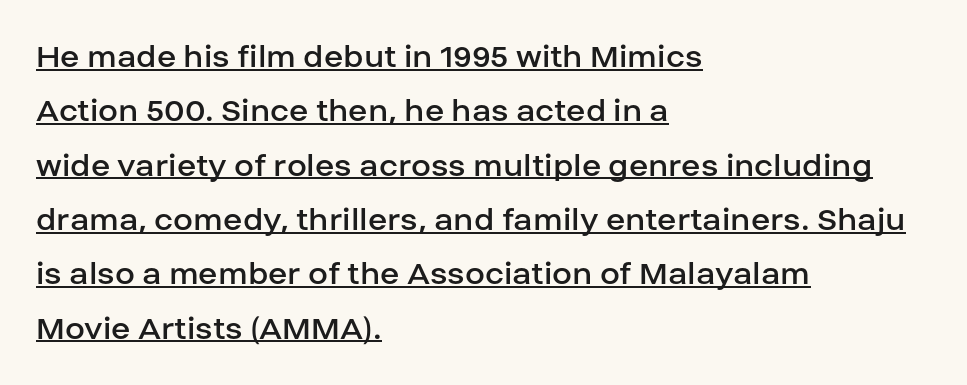
Q: Is the text bold? A: No.
Q: Is the text italic (slanted)? A: No, it is upright.
Q: Is the typeface a serif or a sans-serif typeface? A: Sans-serif.
Q: Is the text underlined? A: Yes.
Q: How is the paragraph aligned? A: Left-aligned.
Q: Is the spacing between letters normal or unusually wide? A: Normal.
Q: Is the spacing between lines tight, normal or loose? A: Normal.
Q: Width (condensed, normal, or wide)? A: Normal.
Q: Stroke contrast? A: Low.
Q: x-height? A: Large.
Q: Monospaced? A: No.
